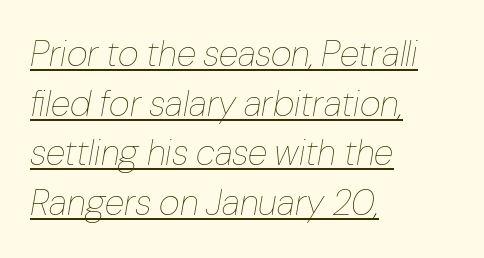
Horizontally, the lines are justified to the leading edge only. The passage shown has conventional tracking throughout. The passage shown is underscored from start to finish. You can tell it's italic because the verticals aren't actually vertical. Think standard paragraph weight, or any step lighter than that. This sample has the flowing, uneven cadence of proportional lettering.
